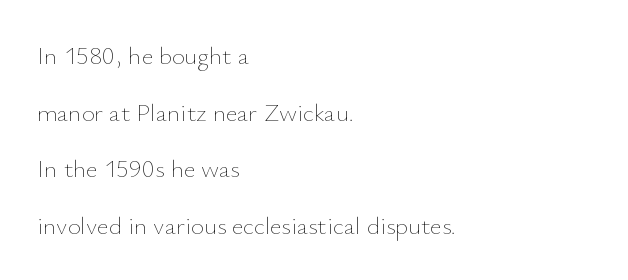
{"italic": "no", "bold": "no", "underline": "no", "align": "left", "line_spacing": "loose", "line_spacing_ratio": 2.27, "letter_spacing": "normal", "letter_spacing_em": 0.0, "glyph_px": 25}
